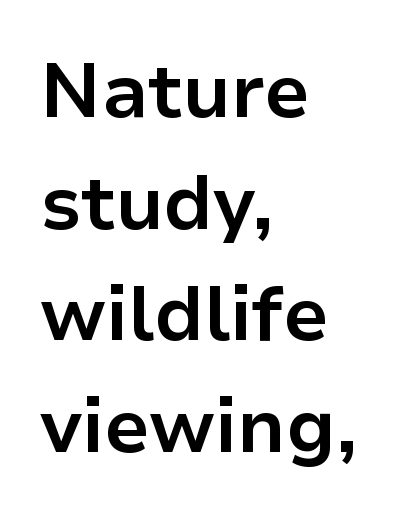
Q: Is the text bold? A: Yes.
Q: Is the text italic (slanted)? A: No, it is upright.
Q: Is the typeface a serif or a sans-serif typeface? A: Sans-serif.
Q: Is the text underlined? A: No.
Q: How is the paragraph aligned? A: Left-aligned.
Q: Is the spacing between letters normal or unusually wide? A: Normal.
Q: Is the spacing between lines tight, normal or loose? A: Normal.
Q: Width (condensed, normal, or wide)? A: Normal.
Q: Stroke contrast? A: Low.
Q: x-height? A: Medium.
Q: Monospaced? A: No.
